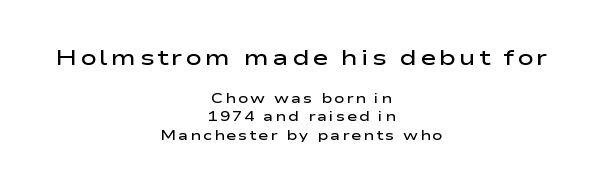
Q: Is the text bold? A: Semi-bold.
Q: Is the text italic (slanted)? A: No, it is upright.
Q: Is the text underlined? A: No.
Q: How is the paragraph aligned? A: Centered.
Q: Is the spacing between lines tight, normal or loose? A: Normal.
Q: Which block of text is set in a larger size, the first (top) or the second (bottom)? A: The first (top) one.
